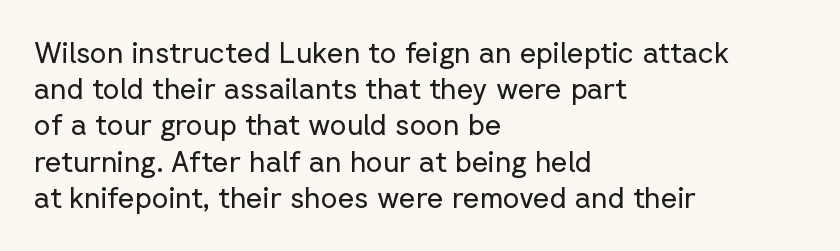
{"serif": "no", "italic": "no", "bold": "no", "weight": "regular", "width": "normal", "stroke_contrast": "low", "x_height": "medium", "monospaced": "no", "underline": "no", "align": "left", "line_spacing": "normal", "line_spacing_ratio": 1.25, "letter_spacing": "normal", "letter_spacing_em": 0.0, "glyph_px": 29}
